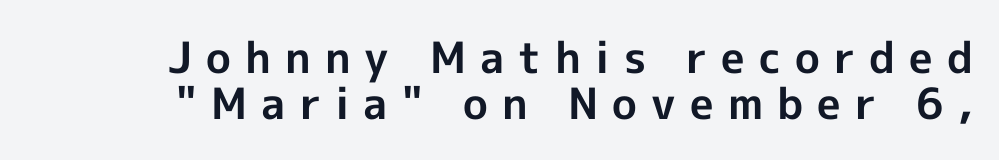
The image shows 43 px bold sans-serif type, upright; set tight line spacing (1.08x), unusually wide letter spacing (+0.33 em), not underlined; a medium x-height.
